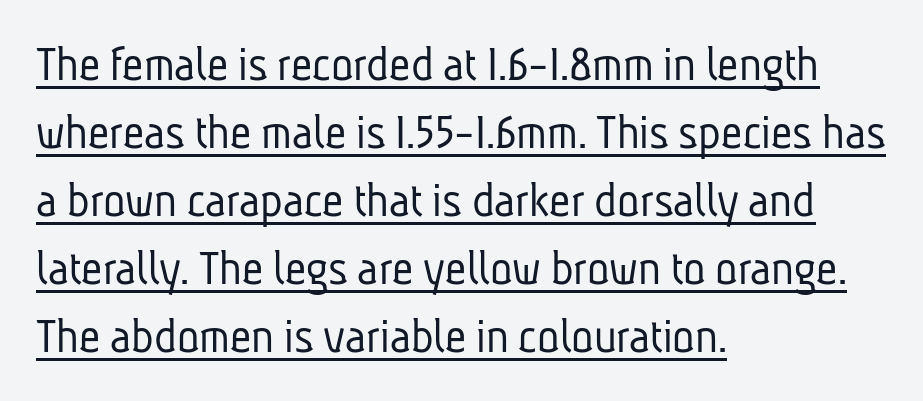
Q: Is the text bold? A: No.
Q: Is the typeface a serif or a sans-serif typeface? A: Sans-serif.
Q: Is the text underlined? A: Yes.
Q: How is the paragraph aligned? A: Left-aligned.
Q: Is the spacing between letters normal or unusually wide? A: Normal.
Q: Is the spacing between lines tight, normal or loose? A: Normal.
Q: Width (condensed, normal, or wide)? A: Condensed.
Q: Stroke contrast? A: Low.
Q: x-height? A: Medium.
Q: Monospaced? A: No.
